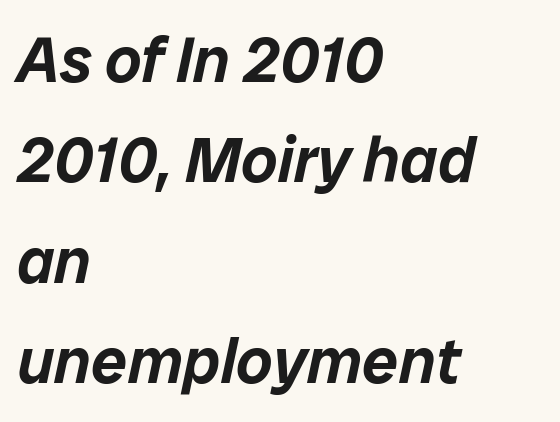
{"italic": "yes", "lean": "right", "slant_degrees": 12, "width": "normal", "stroke_contrast": "low", "x_height": "medium", "monospaced": "no", "underline": "no", "align": "left", "line_spacing": "normal", "line_spacing_ratio": 1.57, "letter_spacing": "normal", "letter_spacing_em": 0.0, "glyph_px": 64}
